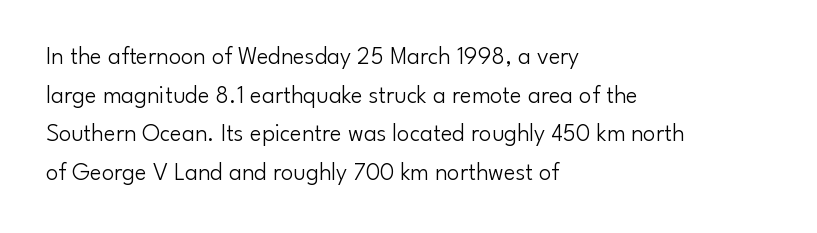
Notice how descenders clear the ascenders below comfortably — that's standard leading. Posture: vertical. Letter spacing: default. This rendering uses left alignment, leaving the right contour irregular.
